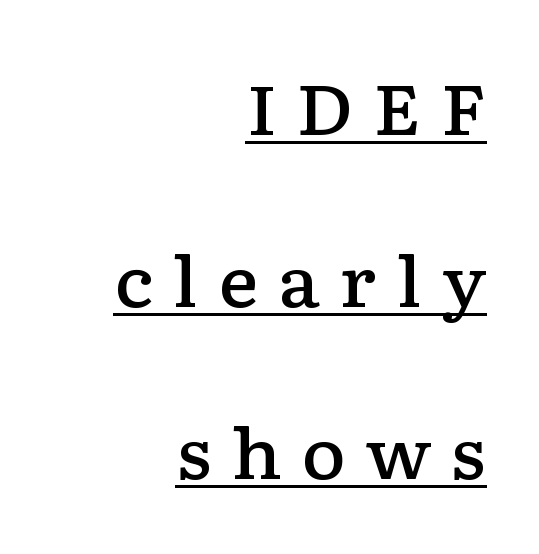
{"serif": "yes", "italic": "no", "bold": "semi", "weight": "semibold", "width": "wide", "stroke_contrast": "low", "x_height": "medium", "monospaced": "no", "underline": "yes", "align": "right", "line_spacing": "loose", "line_spacing_ratio": 2.49, "letter_spacing": "wide", "letter_spacing_em": 0.28, "glyph_px": 69}
